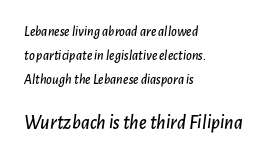
{"italic": "yes", "lean": "right", "slant_degrees": 7, "underline": "no", "align": "left", "line_spacing_ratio": 1.73, "letter_spacing": "normal", "letter_spacing_em": 0.0, "larger_block": "second", "size_ratio": 1.43, "glyph_px": 20}
